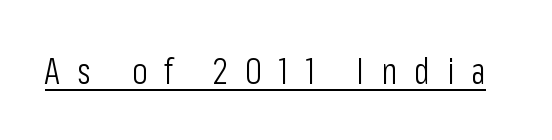
The image shows 36 px light, condensed sans-serif type, upright; set unusually wide letter spacing (+0.47 em), underlined; low stroke contrast and a medium x-height.
